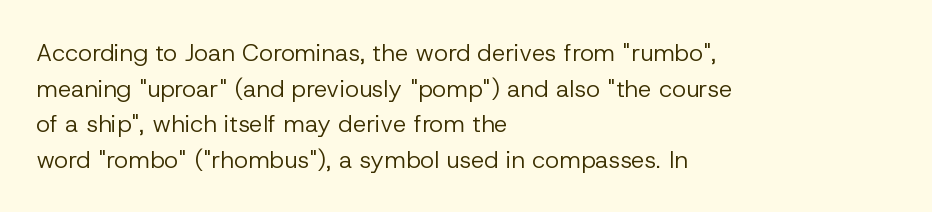
{"italic": "no", "bold": "no", "underline": "no", "align": "left", "line_spacing": "normal", "line_spacing_ratio": 1.48, "letter_spacing": "normal", "letter_spacing_em": 0.0, "glyph_px": 24}
